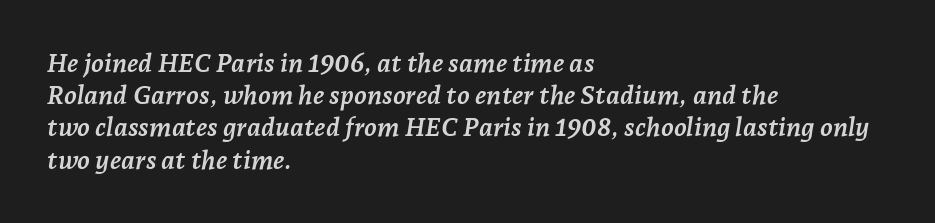
This rendering features lettering with no underline. The lines in this sample share a left origin and differ only in where they stop. The passage shown has conventional tracking throughout. Posture: slanted. Compared with an ordinary text face, these strokes are far heavier — a full bold.
